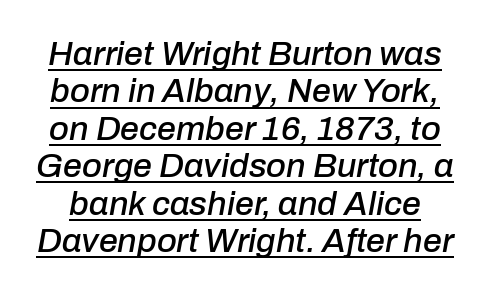
The image shows 34 px text type, italic (leaning right); set tight line spacing (1.1x), normal letter spacing, underlined; low stroke contrast and a medium x-height.
